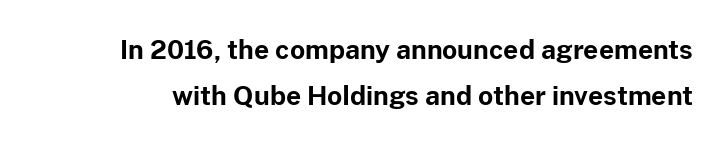
The image shows 26 px bold type, upright; set line spacing 1.77x, normal letter spacing, not underlined.
